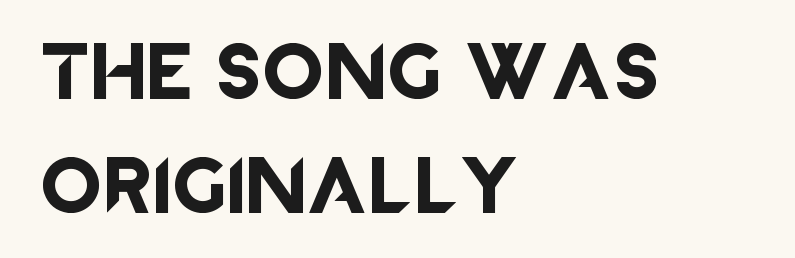
The ragged edge is on the right, which tells us the setting is flush left. I'd call this a sans setting — the letters go barefoot. Looks like regular typesetting: each glyph gets only the width it needs. When letters stand straight like this, we call the style roman or upright. The designer dialed line spacing up above the default.
